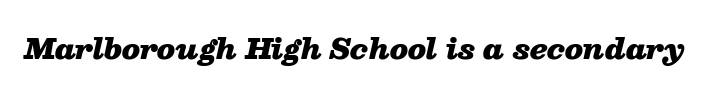
The passage shown has conventional tracking throughout. Honestly, there is no underline to notice here at all. When letters slant like this, we call the style italic. Heavy-handed strokes throughout: this text is bold.
